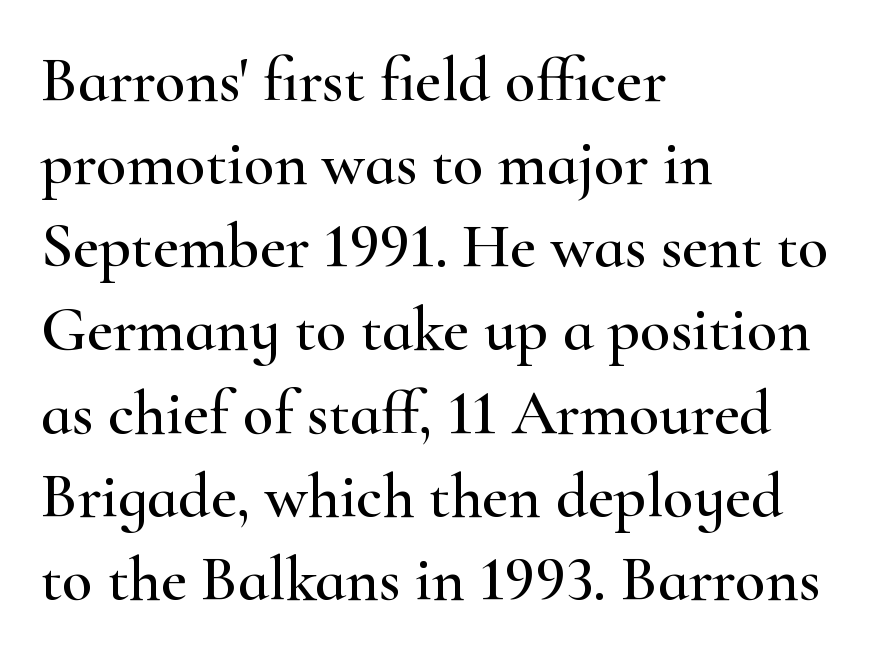
Q: Is the text italic (slanted)? A: No, it is upright.
Q: Is the typeface a serif or a sans-serif typeface? A: Serif.
Q: Is the text underlined? A: No.
Q: How is the paragraph aligned? A: Left-aligned.
Q: Is the spacing between letters normal or unusually wide? A: Normal.
Q: Is the spacing between lines tight, normal or loose? A: Normal.
Q: Width (condensed, normal, or wide)? A: Wide.
Q: Stroke contrast? A: High.
Q: x-height? A: Small.
Q: Monospaced? A: No.
